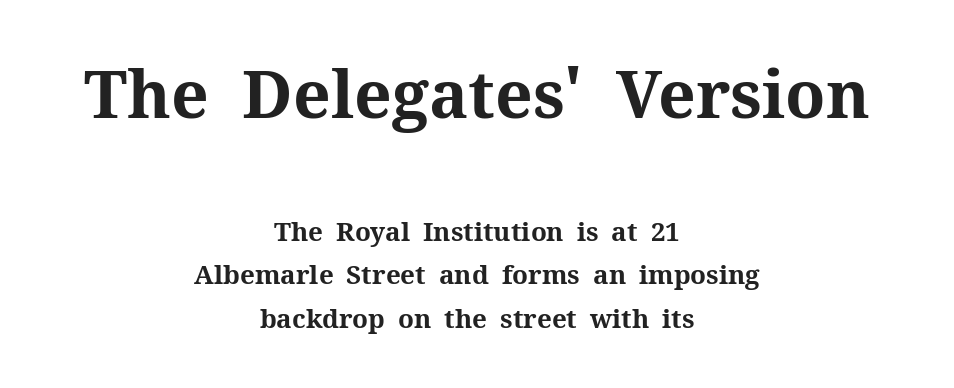
The image shows 66 px bold serif type, upright; set centered, normal line spacing (1.67x), normal letter spacing, not underlined; the first (top) block is 2.54x larger; medium stroke contrast and a medium x-height.
